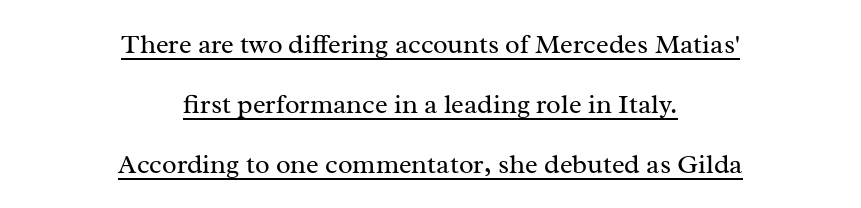
Visually the block forms a symmetrical silhouette, jagged on both flanks. These characters rest on top of a visible drawn line. Nobody touched the tracking dial on this one. A typesetter would mark this as roman, not italic. Loosely led — the rows are spread out.
